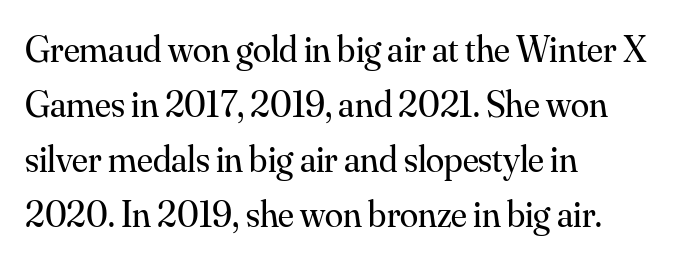
Do the characters align in a grid? No, the font is proportional. This is roman type, the default non-slanted kind. The typeface chosen for these lines features serifs. Unbolded letterforms with no extra heft.
